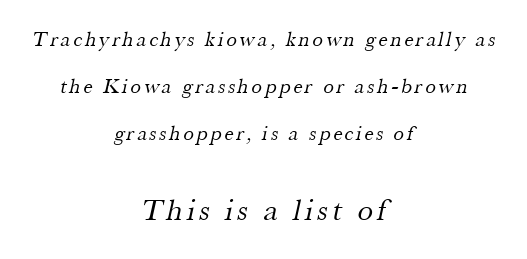
{"serif": "yes", "bold": "no", "weight": "regular", "width": "normal", "stroke_contrast": "medium", "x_height": "small", "monospaced": "no", "underline": "no", "align": "center", "line_spacing": "loose", "line_spacing_ratio": 2.25, "larger_block": "second", "size_ratio": 1.48, "glyph_px": 31}
